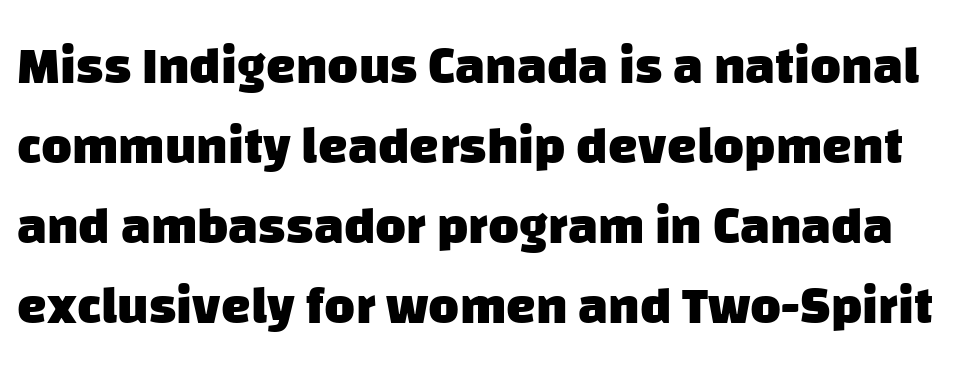
Q: Is the text bold? A: Yes.
Q: Is the typeface a serif or a sans-serif typeface? A: Sans-serif.
Q: Is the text underlined? A: No.
Q: Is the spacing between letters normal or unusually wide? A: Normal.
Q: Is the spacing between lines tight, normal or loose? A: Normal.
Q: Width (condensed, normal, or wide)? A: Normal.
Q: Stroke contrast? A: Low.
Q: x-height? A: Large.
Q: Monospaced? A: No.
